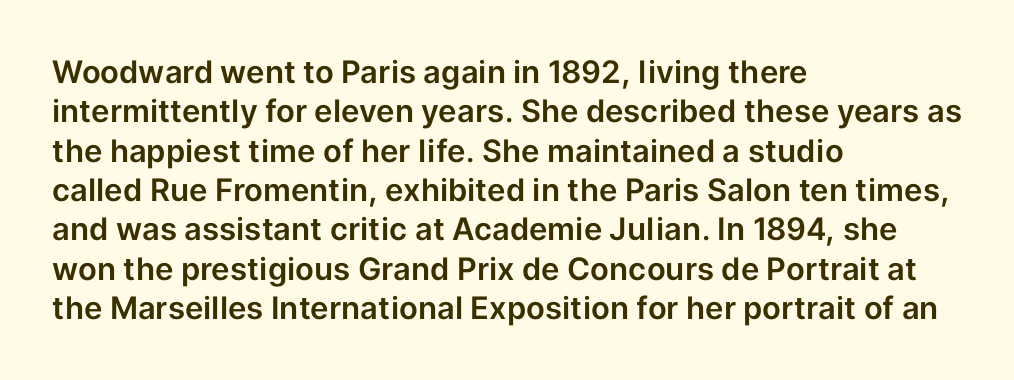
Horizontal bands of white between lines are of average thickness. In terms of letterform style, serifs are entirely absent. Notice how the passage keeps a crisp vertical edge on the left only. Is there any slant? The stems are plumb. There is no visible air inserted between adjacent glyphs. The passage shown is typed in a proportional face where columns would drift.
